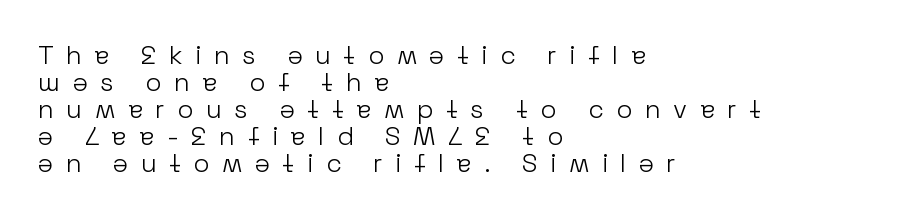
{"italic": "no", "bold": "no", "underline": "no", "align": "left", "line_spacing": "tight", "line_spacing_ratio": 1.04, "letter_spacing": "wide", "letter_spacing_em": 0.48, "glyph_px": 26}
